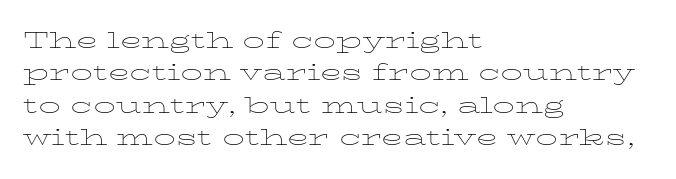
Does extra space separate the letters? No, they use regular spacing. Compared with a typical body face, this is equally light or lighter still. Casual observation: everything's shoved over to the left. This sample keeps an unexceptional amount of space between lines.
